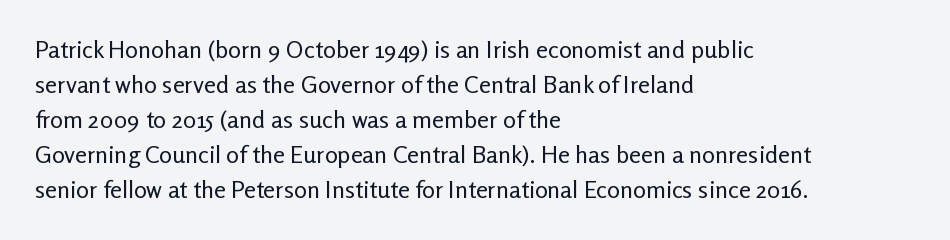
No word sits above an underline. This is the regular roman posture of the typeface. The lines in this sample share a left origin and differ only in where they stop. Successive baselines arrive at the customary interval.
